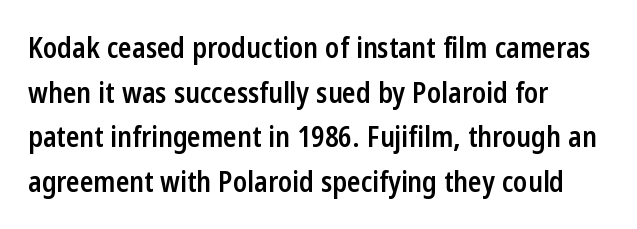
{"serif": "no", "italic": "no", "bold": "semi", "weight": "semibold", "width": "condensed", "stroke_contrast": "low", "x_height": "medium", "monospaced": "no", "underline": "no", "align": "left", "line_spacing": "normal", "line_spacing_ratio": 1.59, "letter_spacing": "normal", "letter_spacing_em": 0.0, "glyph_px": 28}
